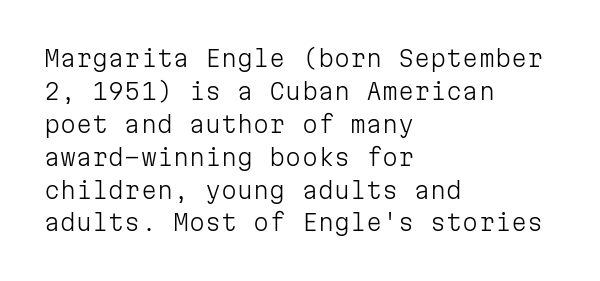
Honestly, the row spacing looks completely unremarkable. Caption: face not bold, strokes unweighted. Posture: vertical. This rendering features lettering with no underline. The setting favours the left margin, as ordinary paragraphs usually do.
